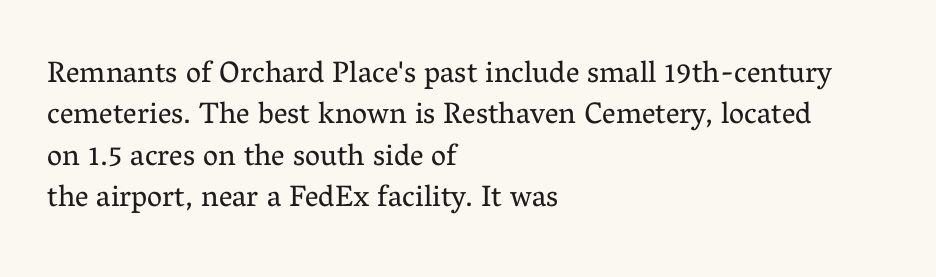
The image shows 30 px regular-weight serif type, upright; set left-aligned, normal line spacing (1.38x), normal letter spacing, not underlined; medium stroke contrast and a medium x-height.
